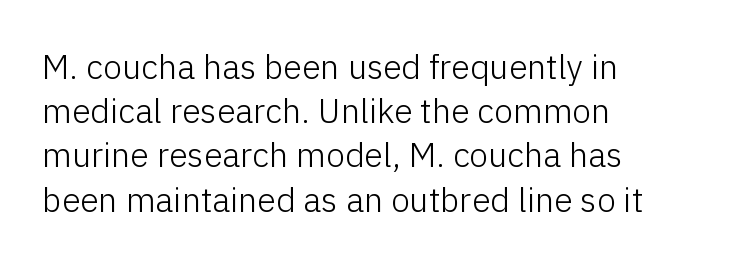
The image shows 34 px light sans-serif type, upright; set left-aligned, normal line spacing (1.3x), normal letter spacing, not underlined; low stroke contrast and a medium x-height.
